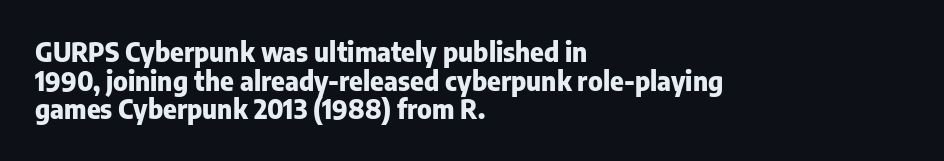
{"italic": "no", "bold": "yes", "underline": "no", "align": "left", "line_spacing": "tight", "line_spacing_ratio": 1.1, "letter_spacing": "normal", "letter_spacing_em": 0.0, "glyph_px": 26}
